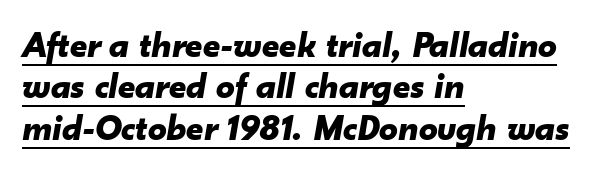
The image shows 37 px bold type, italic (leaning right); set left-aligned, tight line spacing (1.12x), normal letter spacing, underlined; low stroke contrast and a small x-height.
